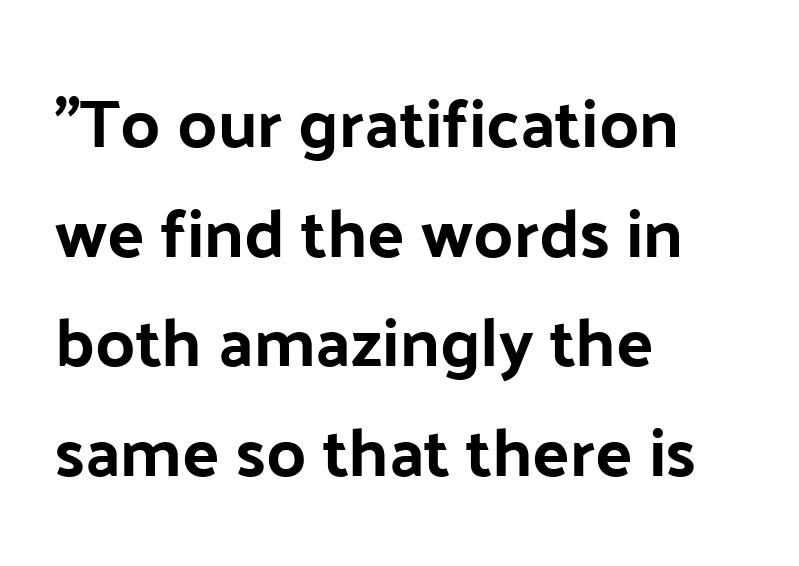
Q: Is the text bold? A: Yes.
Q: Is the text italic (slanted)? A: No, it is upright.
Q: Is the typeface a serif or a sans-serif typeface? A: Sans-serif.
Q: Is the text underlined? A: No.
Q: How is the paragraph aligned? A: Left-aligned.
Q: Is the spacing between letters normal or unusually wide? A: Normal.
Q: Is the spacing between lines tight, normal or loose? A: Normal.
Q: Width (condensed, normal, or wide)? A: Normal.
Q: Stroke contrast? A: Low.
Q: x-height? A: Medium.
Q: Monospaced? A: No.
